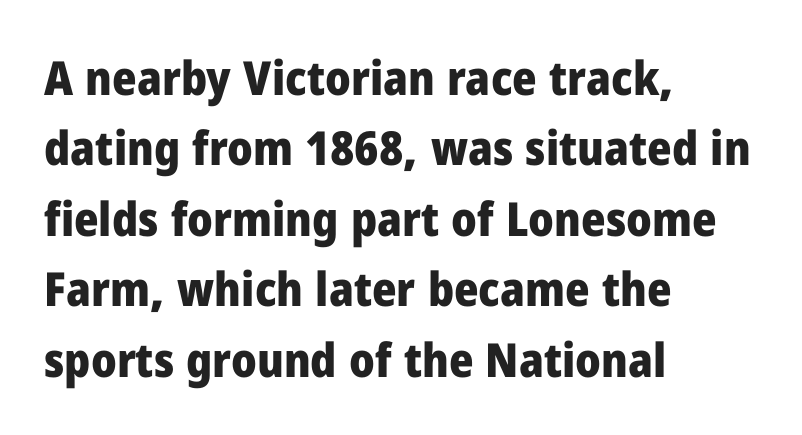
The image shows 47 px heavy sans-serif type, upright; set left-aligned, normal line spacing (1.5x), normal letter spacing, not underlined; low stroke contrast and a medium x-height.
